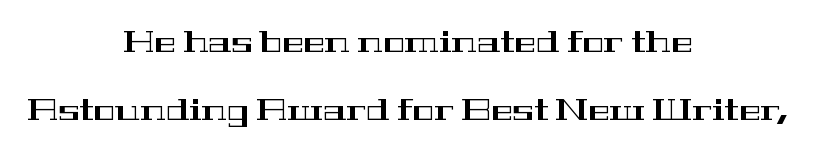
The passage shown has conventional tracking throughout. Do the letters lean? They stand straight. Type style note: has serifs. Proportional: the letters do not fall into vertical columns. The lines are quadded center. Lines of text with bare space underneath.
